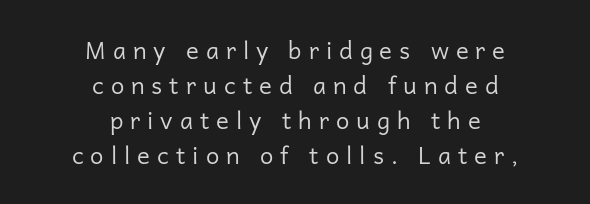
Beneath every word, the page is bare. There is plenty of visible air inserted between adjacent glyphs. Neither beginnings nor endings align; midpoints do. The line-height multiplier appears to be the usual default. The weight tops out at a normal text grade.
